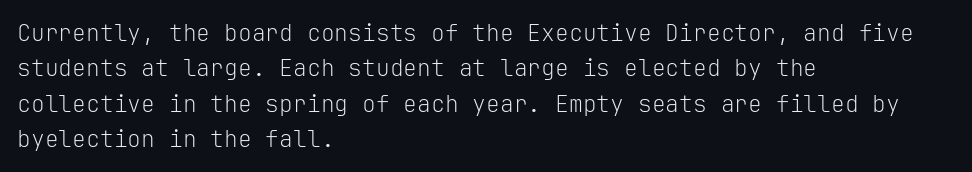
{"italic": "no", "bold": "no", "underline": "no", "align": "left", "line_spacing": "normal", "line_spacing_ratio": 1.54, "letter_spacing": "normal", "letter_spacing_em": 0.0, "glyph_px": 23}
